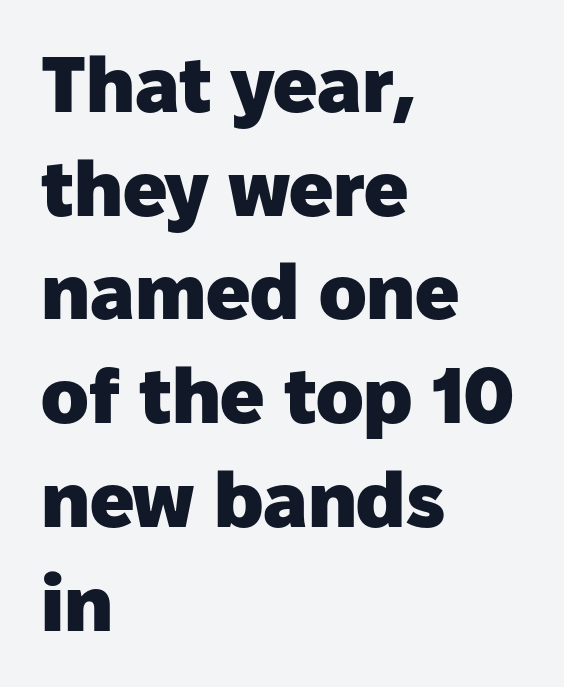
The passage shown stacks its lines at a standard gap. Words appear dense and cohesive because spacing is normal. The glyphs are unaccompanied by any horizontal stroke below them. This sample has the flowing, uneven cadence of proportional lettering. If you drew a ruler down the left edge, every line would touch it. Nope, not italic — everything's standing straight.
